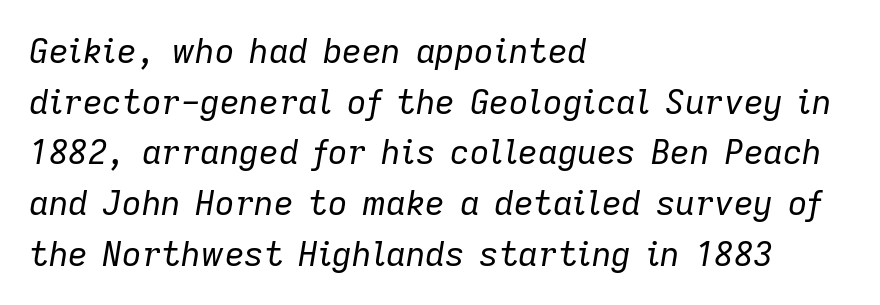
The image shows 34 px regular-weight type, italic (leaning right); set left-aligned, normal line spacing (1.49x), normal letter spacing, not underlined; low stroke contrast and a medium x-height.
